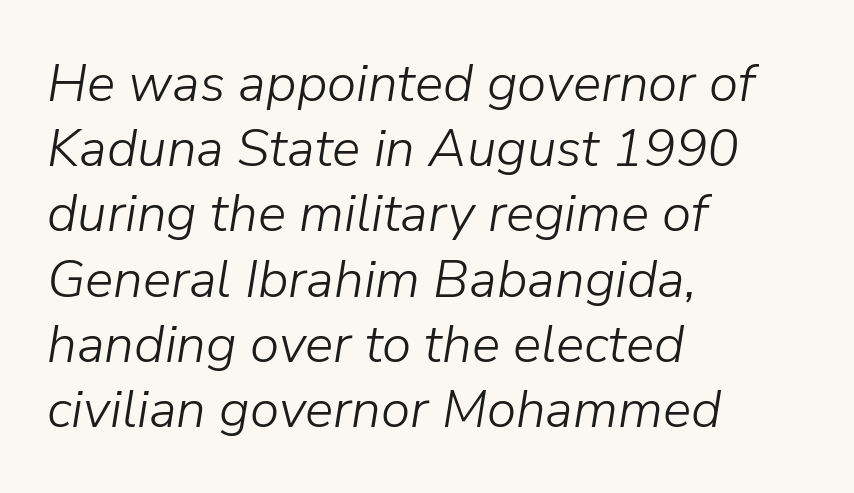
{"italic": "yes", "lean": "right", "slant_degrees": 9, "bold": "no", "weight": "light", "width": "normal", "stroke_contrast": "low", "x_height": "medium", "monospaced": "no", "underline": "no", "align": "left", "line_spacing_ratio": 1.23, "letter_spacing": "normal", "letter_spacing_em": 0.0, "glyph_px": 53}
